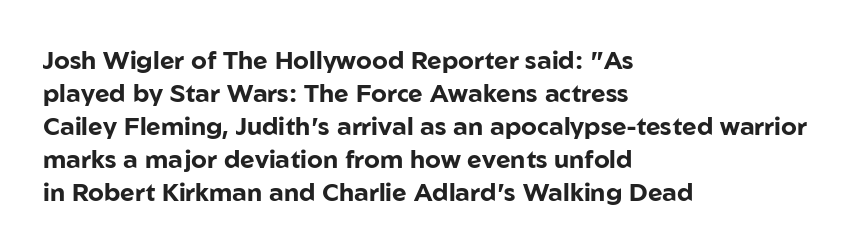
Q: Is the text bold? A: Yes.
Q: Is the text italic (slanted)? A: No, it is upright.
Q: Is the text underlined? A: No.
Q: How is the paragraph aligned? A: Left-aligned.
Q: Is the spacing between letters normal or unusually wide? A: Normal.
Q: Is the spacing between lines tight, normal or loose? A: Normal.
